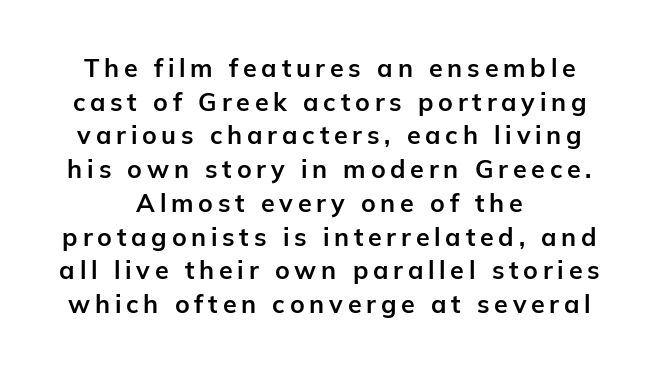
A normal amount of white space separates one row of letters from the next. Quick note: underline off. Posture: vertical. The text block is weighted toward neither margin, spreading evenly from the middle. Is the type bold? Yes — the strokes are clearly thick and heavy.
